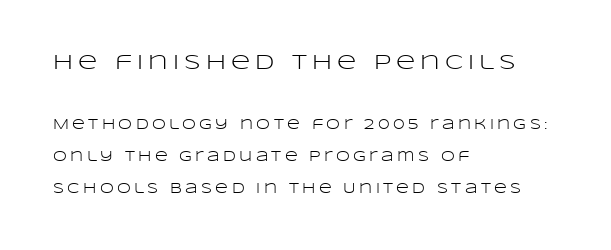
Q: Is the text bold? A: No.
Q: Is the text italic (slanted)? A: No, it is upright.
Q: Is the text underlined? A: No.
Q: How is the paragraph aligned? A: Left-aligned.
Q: Is the spacing between letters normal or unusually wide? A: Unusually wide.
Q: Is the spacing between lines tight, normal or loose? A: Loose.
Q: Which block of text is set in a larger size, the first (top) or the second (bottom)? A: The first (top) one.
